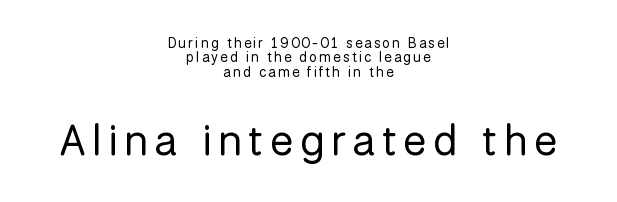
Q: Is the text bold? A: No.
Q: Is the text italic (slanted)? A: No, it is upright.
Q: Is the typeface a serif or a sans-serif typeface? A: Sans-serif.
Q: Is the text underlined? A: No.
Q: How is the paragraph aligned? A: Centered.
Q: Is the spacing between lines tight, normal or loose? A: Tight.
Q: Which block of text is set in a larger size, the first (top) or the second (bottom)? A: The second (bottom) one.
Q: Width (condensed, normal, or wide)? A: Normal.
Q: Stroke contrast? A: Low.
Q: x-height? A: Medium.
Q: Monospaced? A: No.
